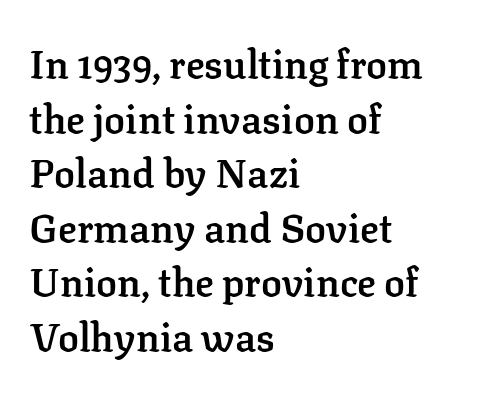
A serif font was chosen for this passage. The letters sit at their default tracking, neither squeezed nor spread. Regarding leading, the lines here are spaced in the standard way. The axis of the letterforms is exactly vertical.
